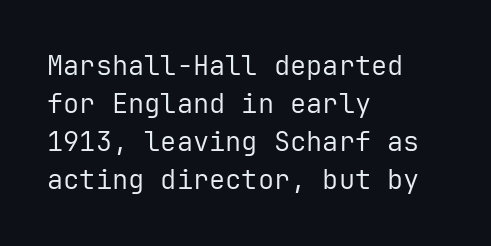
The image shows 27 px text type, upright; set left-aligned, normal line spacing (1.41x), normal letter spacing, not underlined.
